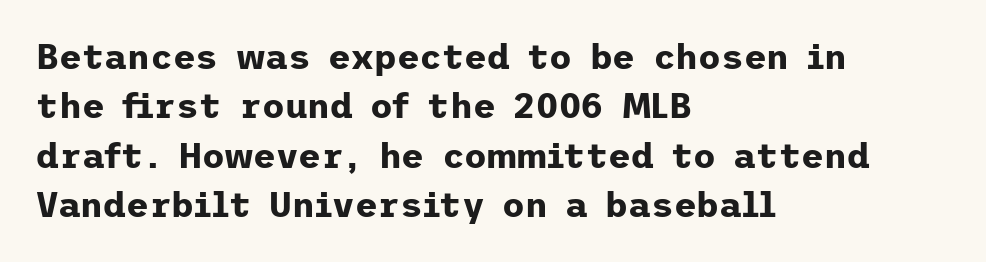
{"serif": "no", "italic": "no", "bold": "yes", "weight": "bold", "width": "normal", "stroke_contrast": "low", "x_height": "medium", "underline": "no", "align": "left", "line_spacing": "normal", "line_spacing_ratio": 1.41, "letter_spacing": "normal", "letter_spacing_em": 0.0, "glyph_px": 35}
